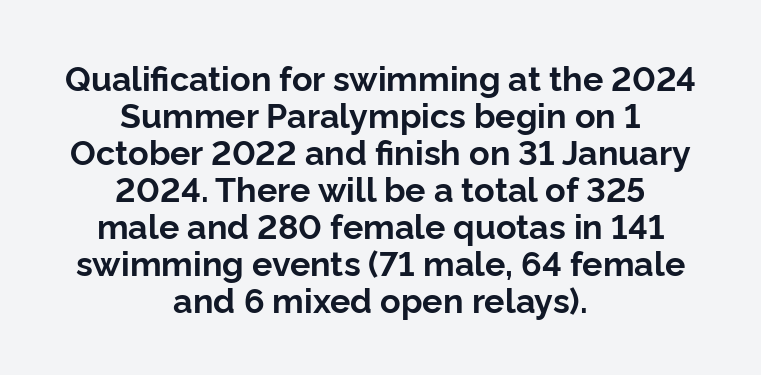
What's the leading like? Squeezed, with rows nearly overlapping. Thick stems and heavy bowls — unmistakably bold. Is the block centered? Yes — each line is placed symmetrically about the middle. Is this a fixed-width face? No — the glyphs have proportional, varying widths.
